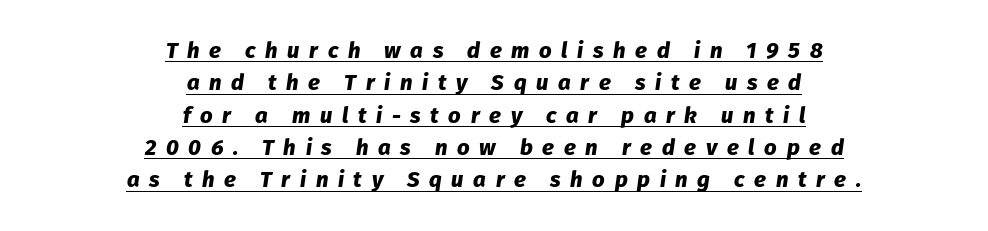
The leading is moderate, giving the passage an even texture. Where is the straight margin? There isn't one; the lines are centered. Designer's note — italics engaged. Glance below the letters and you will spot a drawn line.
